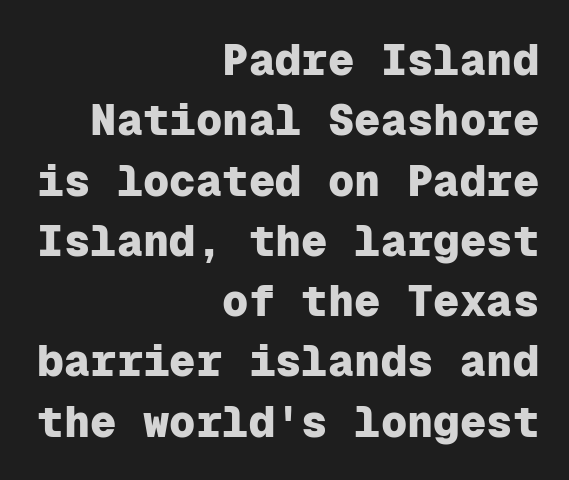
Monospaced: the letters line up in strict vertical columns. The gaps between neighbouring characters are ordinary and unremarkable. Thick stems and heavy bowls — unmistakably bold. The space between consecutive lines is moderate.
